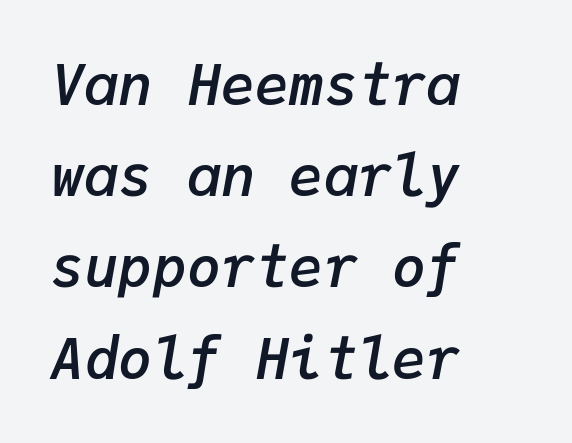
{"italic": "yes", "lean": "right", "slant_degrees": 9, "bold": "semi", "weight": "semibold", "width": "normal", "stroke_contrast": "low", "x_height": "medium", "monospaced": "yes", "underline": "no", "align": "left", "line_spacing": "normal", "line_spacing_ratio": 1.6, "letter_spacing": "normal", "letter_spacing_em": 0.0, "glyph_px": 57}
